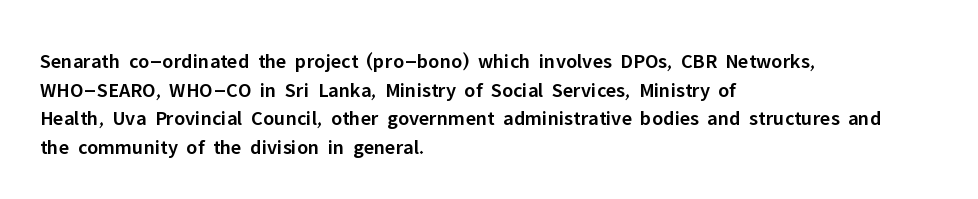
This sample uses an upright cut, with every glyph sitting square on the baseline. Moderately thickened strokes mark this as semibold type. Short note: letters normally spaced. A typesetter would call this leading conventional body-copy spacing. Just letters on the line, the space beneath them empty. Casual observation: everything's shoved over to the left.
